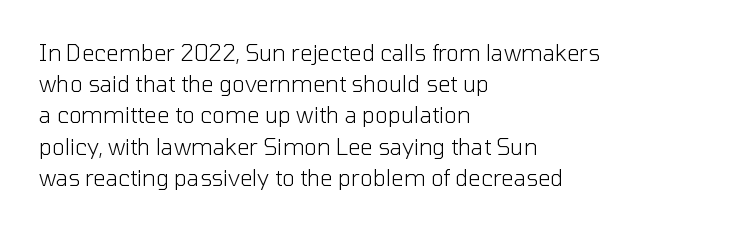
Q: Is the text bold? A: No.
Q: Is the text italic (slanted)? A: No, it is upright.
Q: Is the text underlined? A: No.
Q: How is the paragraph aligned? A: Left-aligned.
Q: Is the spacing between letters normal or unusually wide? A: Normal.
Q: Is the spacing between lines tight, normal or loose? A: Normal.
